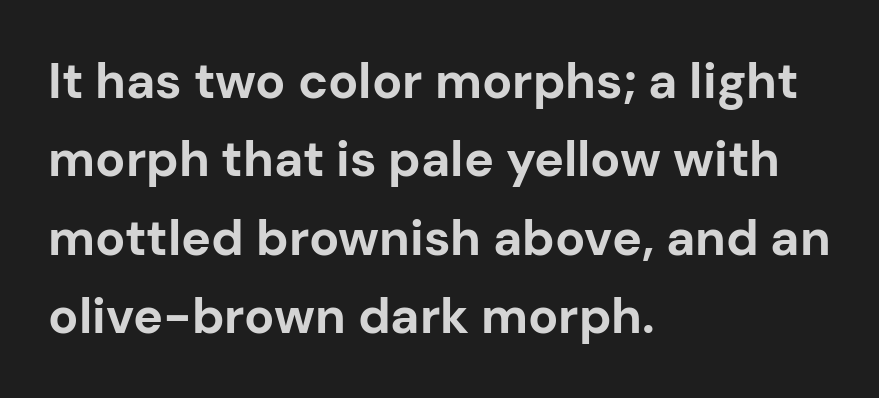
Q: Is the text bold? A: Yes.
Q: Is the text italic (slanted)? A: No, it is upright.
Q: Is the typeface a serif or a sans-serif typeface? A: Sans-serif.
Q: Is the text underlined? A: No.
Q: How is the paragraph aligned? A: Left-aligned.
Q: Is the spacing between letters normal or unusually wide? A: Normal.
Q: Is the spacing between lines tight, normal or loose? A: Normal.
Q: Width (condensed, normal, or wide)? A: Normal.
Q: Stroke contrast? A: Low.
Q: x-height? A: Medium.
Q: Monospaced? A: No.
